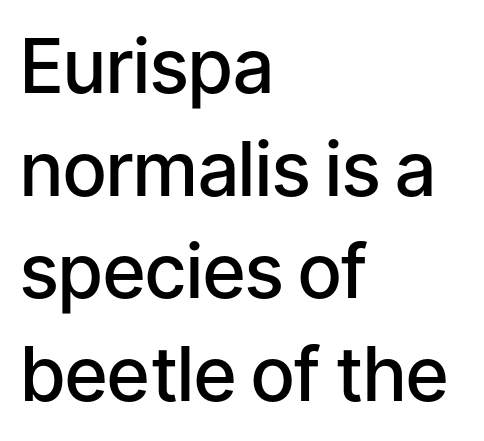
{"serif": "no", "italic": "no", "bold": "semi", "weight": "semibold", "width": "normal", "stroke_contrast": "low", "x_height": "medium", "monospaced": "no", "underline": "no", "align": "left", "line_spacing": "normal", "line_spacing_ratio": 1.37, "letter_spacing": "normal", "letter_spacing_em": 0.0, "glyph_px": 75}
